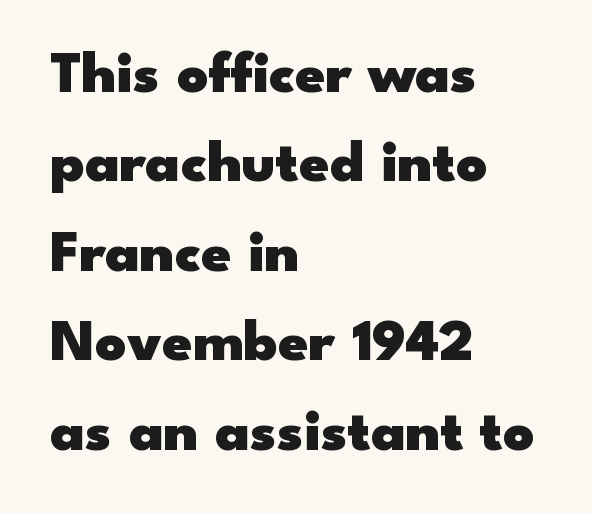
The image shows 60 px heavy, wide sans-serif type, upright; set left-aligned, normal line spacing (1.49x), normal letter spacing, not underlined; low stroke contrast and a small x-height.
